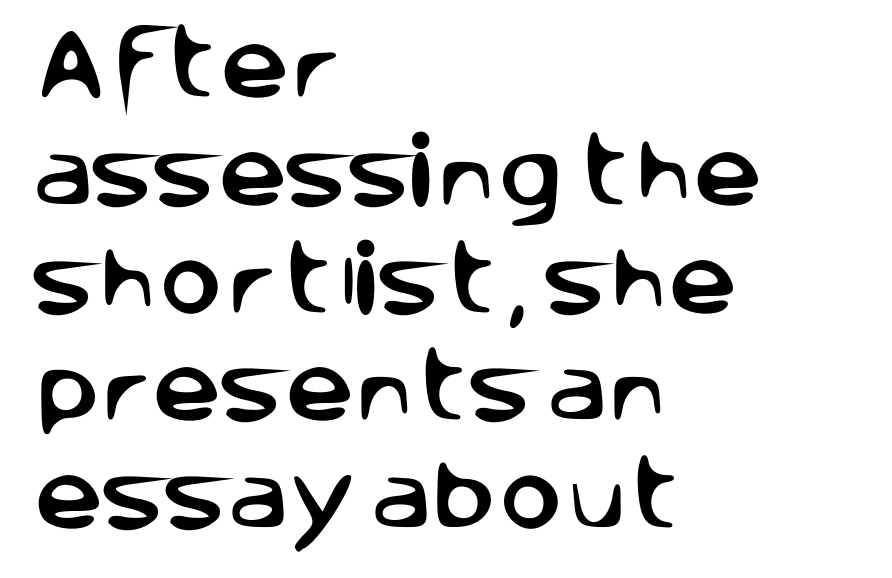
{"serif": "no", "italic": "no", "width": "normal", "stroke_contrast": "low", "x_height": "large", "monospaced": "no", "underline": "no", "align": "left", "line_spacing": "normal", "line_spacing_ratio": 1.4, "letter_spacing": "normal", "letter_spacing_em": 0.0, "glyph_px": 77}
